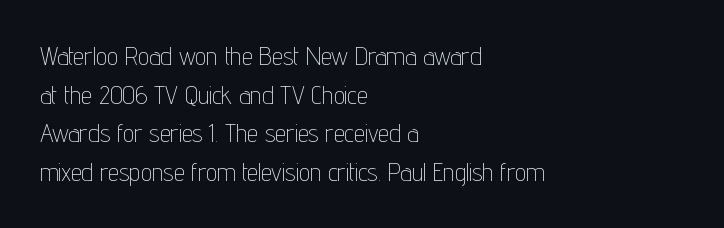
{"italic": "no", "bold": "no", "underline": "no", "align": "left", "line_spacing": "normal", "line_spacing_ratio": 1.55, "letter_spacing": "normal", "letter_spacing_em": 0.0, "glyph_px": 25}
